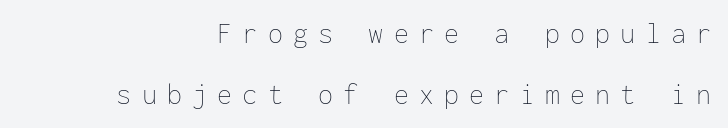
Q: Is the text bold? A: No.
Q: Is the text italic (slanted)? A: No, it is upright.
Q: Is the text underlined? A: No.
Q: Is the spacing between letters normal or unusually wide? A: Unusually wide.
Q: Is the spacing between lines tight, normal or loose? A: Loose.
Q: Width (condensed, normal, or wide)? A: Normal.
Q: Stroke contrast? A: Low.
Q: x-height? A: Medium.
Q: Monospaced? A: Yes.
